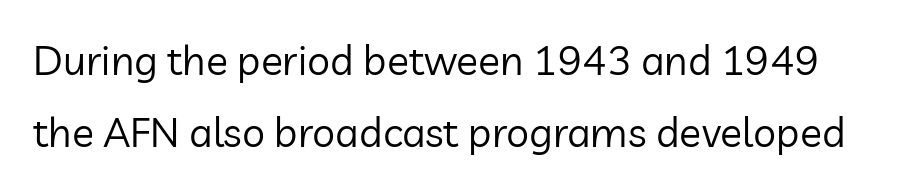
Q: Is the text bold? A: No.
Q: Is the text italic (slanted)? A: No, it is upright.
Q: Is the typeface a serif or a sans-serif typeface? A: Sans-serif.
Q: Is the text underlined? A: No.
Q: Is the spacing between letters normal or unusually wide? A: Normal.
Q: Width (condensed, normal, or wide)? A: Normal.
Q: Stroke contrast? A: Low.
Q: x-height? A: Medium.
Q: Monospaced? A: No.
